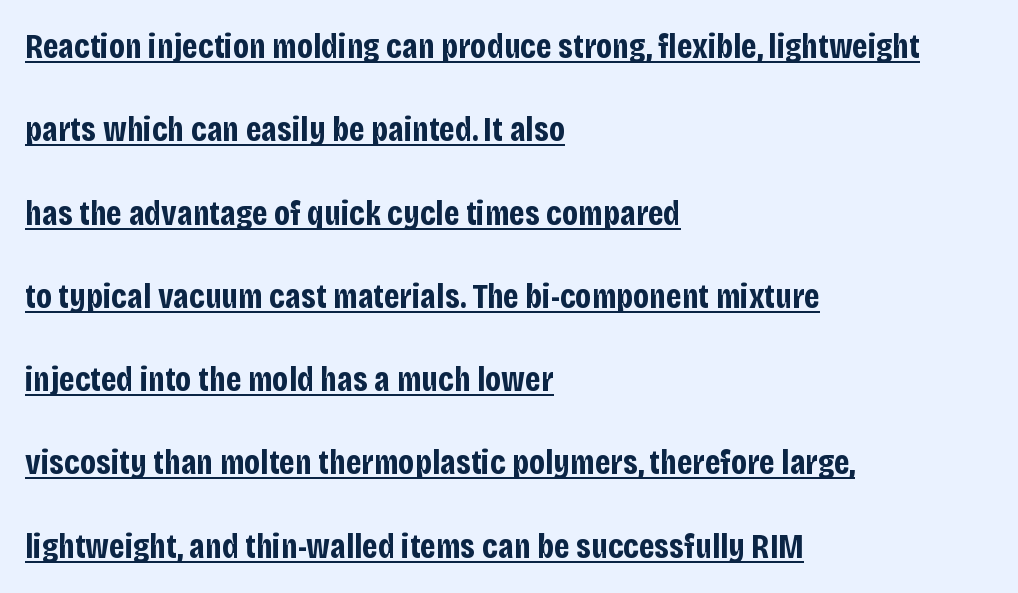
{"serif": "no", "italic": "no", "bold": "yes", "weight": "bold", "width": "condensed", "stroke_contrast": "low", "x_height": "large", "monospaced": "no", "underline": "yes", "align": "left", "line_spacing": "loose", "line_spacing_ratio": 2.38, "letter_spacing": "normal", "letter_spacing_em": 0.0, "glyph_px": 35}
